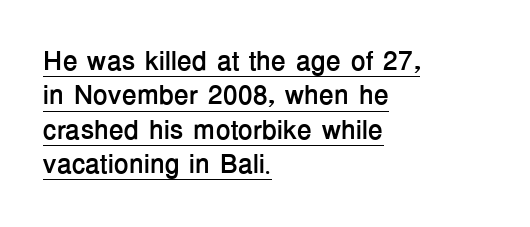
Q: Is the text bold? A: Yes.
Q: Is the text italic (slanted)? A: No, it is upright.
Q: Is the text underlined? A: Yes.
Q: How is the paragraph aligned? A: Left-aligned.
Q: Is the spacing between letters normal or unusually wide? A: Normal.
Q: Is the spacing between lines tight, normal or loose? A: Normal.
